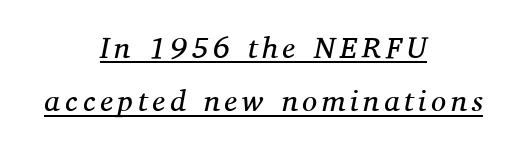
The passage shown is typed in a proportional face where columns would drift. The lines in this sample share a center point and differ in where they start and stop. The letters carry serifs — small finishing strokes at the ends of their stems. The typography opts for an oblique posture over an upright one. These glyphs show unthickened strokes, regular width or finer.
